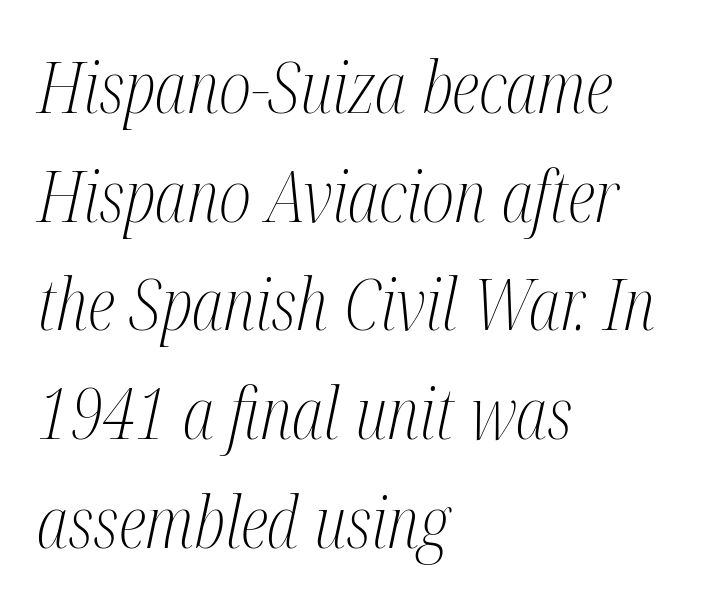
{"serif": "yes", "italic": "yes", "lean": "right", "slant_degrees": 12, "bold": "no", "weight": "light", "width": "condensed", "stroke_contrast": "medium", "x_height": "medium", "monospaced": "no", "underline": "no", "align": "left", "line_spacing": "normal", "line_spacing_ratio": 1.53, "letter_spacing": "normal", "letter_spacing_em": 0.0, "glyph_px": 71}
